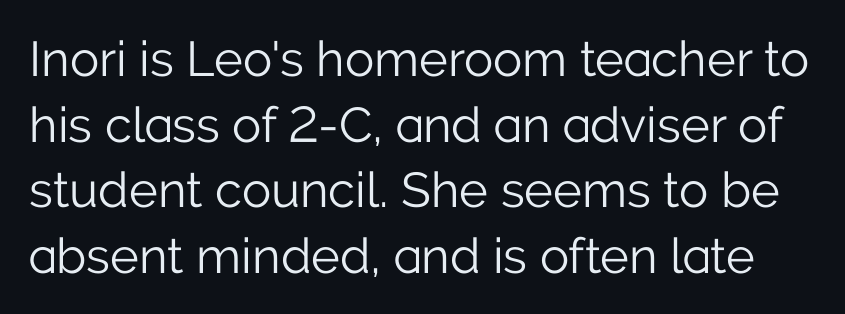
{"serif": "no", "italic": "no", "bold": "no", "weight": "light", "width": "normal", "stroke_contrast": "low", "x_height": "medium", "monospaced": "no", "underline": "no", "line_spacing": "normal", "line_spacing_ratio": 1.34, "letter_spacing": "normal", "letter_spacing_em": 0.0, "glyph_px": 49}
